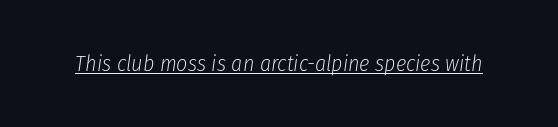
The image shows 22 px text type, italic (leaning right); set normal letter spacing, underlined.
